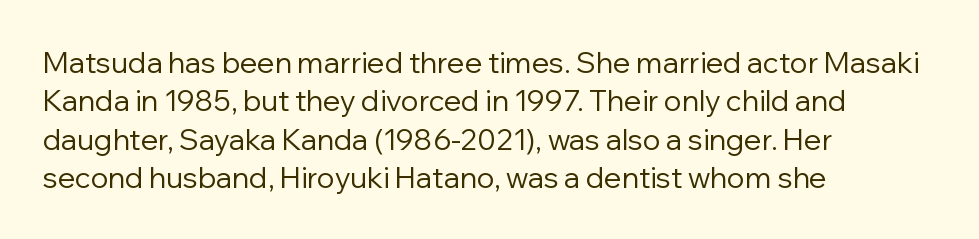
The image shows 29 px regular-weight sans-serif type, upright; set left-aligned, normal line spacing (1.32x), normal letter spacing, not underlined; low stroke contrast and a medium x-height.
